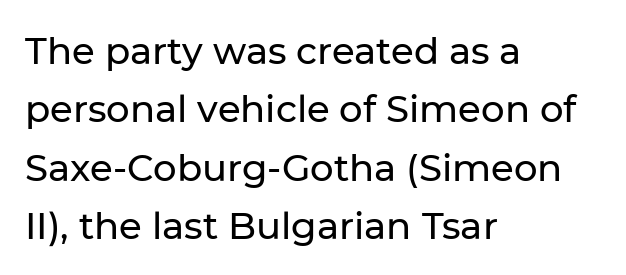
I'd call this a sans setting — the letters go barefoot. Each letter keeps its own natural width here, so spacing adapts to shape. Regular leading. Descender tails drop into unmarked territory. The letterforms sit shoulder to shoulder at normal distance. Notice how the stems are strictly vertical — no italics here.
